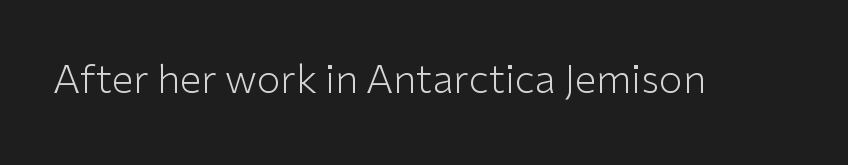
Q: Is the text bold? A: No.
Q: Is the text italic (slanted)? A: No, it is upright.
Q: Is the typeface a serif or a sans-serif typeface? A: Sans-serif.
Q: Is the text underlined? A: No.
Q: Is the spacing between letters normal or unusually wide? A: Normal.
Q: Width (condensed, normal, or wide)? A: Normal.
Q: Stroke contrast? A: Low.
Q: x-height? A: Medium.
Q: Monospaced? A: No.
